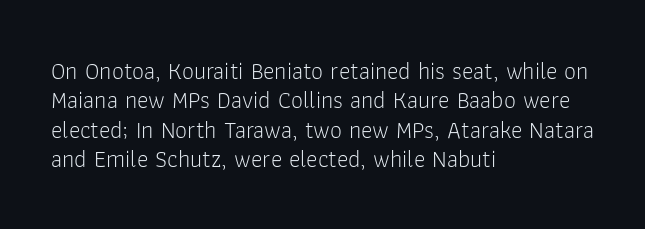
The image shows 24 px text type, upright; set left-aligned, line spacing 1.22x, normal letter spacing, not underlined.
